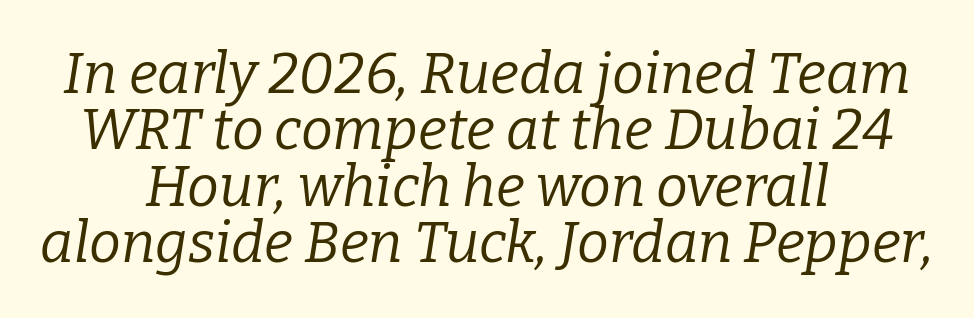
The image shows 57 px regular-weight serif type, italic (leaning right); set centered, tight line spacing (0.99x), normal letter spacing, not underlined; low stroke contrast and a medium x-height.
